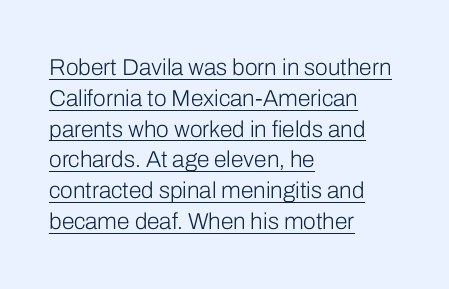
Q: Is the text bold? A: No.
Q: Is the text italic (slanted)? A: No, it is upright.
Q: Is the text underlined? A: Yes.
Q: How is the paragraph aligned? A: Left-aligned.
Q: Is the spacing between letters normal or unusually wide? A: Normal.
Q: Is the spacing between lines tight, normal or loose? A: Normal.
